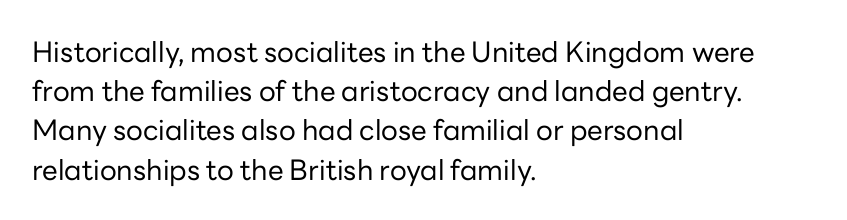
{"serif": "no", "italic": "no", "bold": "no", "weight": "regular", "width": "normal", "stroke_contrast": "low", "x_height": "medium", "monospaced": "no", "underline": "no", "align": "left", "line_spacing": "normal", "line_spacing_ratio": 1.4, "letter_spacing": "normal", "letter_spacing_em": 0.0, "glyph_px": 28}
